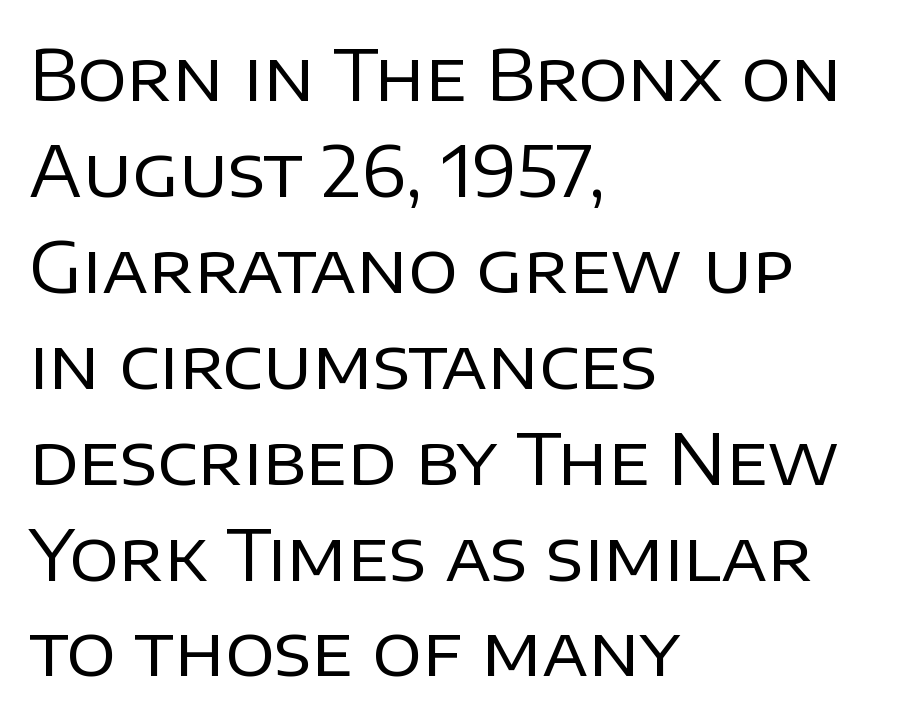
Q: Is the text bold? A: No.
Q: Is the text italic (slanted)? A: No, it is upright.
Q: Is the typeface a serif or a sans-serif typeface? A: Sans-serif.
Q: Is the text underlined? A: No.
Q: How is the paragraph aligned? A: Left-aligned.
Q: Is the spacing between letters normal or unusually wide? A: Normal.
Q: Is the spacing between lines tight, normal or loose? A: Normal.
Q: Width (condensed, normal, or wide)? A: Normal.
Q: Stroke contrast? A: Low.
Q: x-height? A: Large.
Q: Monospaced? A: No.
